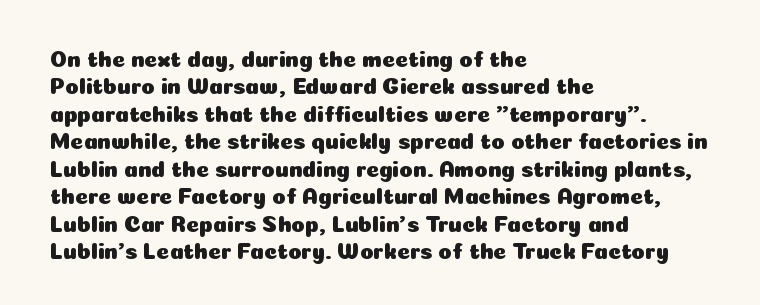
{"italic": "no", "underline": "no", "align": "left", "line_spacing": "normal", "line_spacing_ratio": 1.25, "letter_spacing": "normal", "letter_spacing_em": 0.0, "glyph_px": 22}
